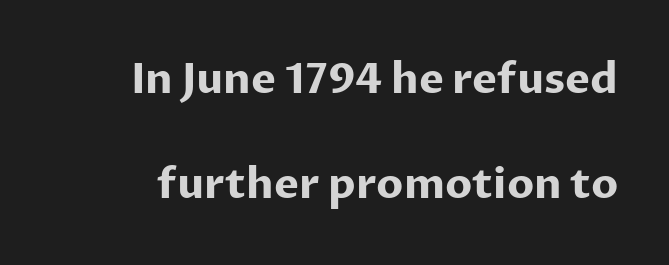
The image shows 42 px bold sans-serif type, upright; set loose line spacing (2.49x), normal letter spacing, not underlined; low stroke contrast and a medium x-height.
